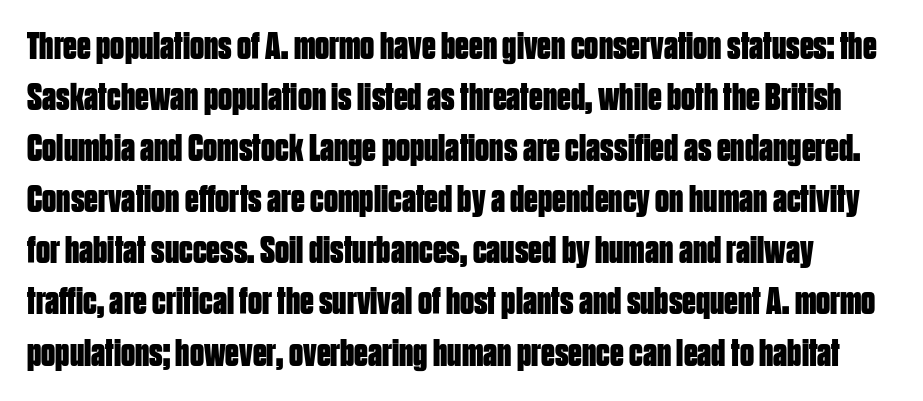
The rendering uses natural spacing where letterforms have individual widths. It's the straight-up-and-down kind of type. The specimen omits any rule beneath the text block's lines. The space between consecutive lines is moderate. Nope, no serifs anywhere on these letters.
